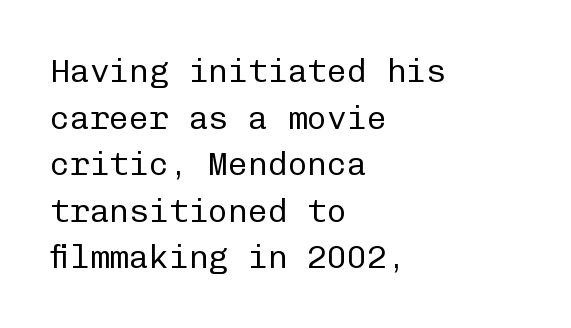
Q: Is the text bold? A: No.
Q: Is the text italic (slanted)? A: No, it is upright.
Q: Is the typeface a serif or a sans-serif typeface? A: Sans-serif.
Q: Is the text underlined? A: No.
Q: How is the paragraph aligned? A: Left-aligned.
Q: Is the spacing between letters normal or unusually wide? A: Normal.
Q: Is the spacing between lines tight, normal or loose? A: Normal.
Q: Width (condensed, normal, or wide)? A: Normal.
Q: Stroke contrast? A: Low.
Q: x-height? A: Medium.
Q: Monospaced? A: Yes.
